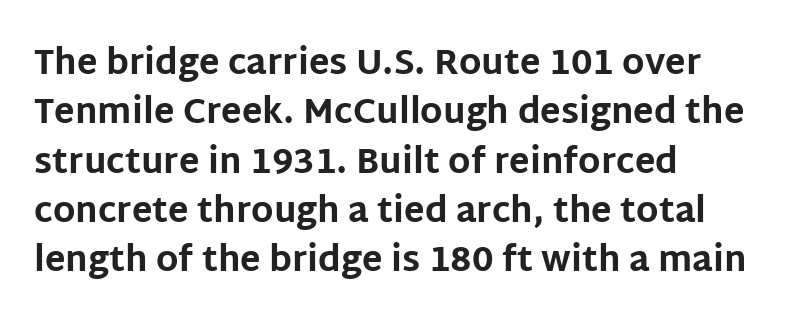
Q: Is the text bold? A: Yes.
Q: Is the text italic (slanted)? A: No, it is upright.
Q: Is the typeface a serif or a sans-serif typeface? A: Sans-serif.
Q: Is the text underlined? A: No.
Q: How is the paragraph aligned? A: Left-aligned.
Q: Is the spacing between letters normal or unusually wide? A: Normal.
Q: Is the spacing between lines tight, normal or loose? A: Normal.
Q: Width (condensed, normal, or wide)? A: Normal.
Q: Stroke contrast? A: Low.
Q: x-height? A: Large.
Q: Monospaced? A: No.
